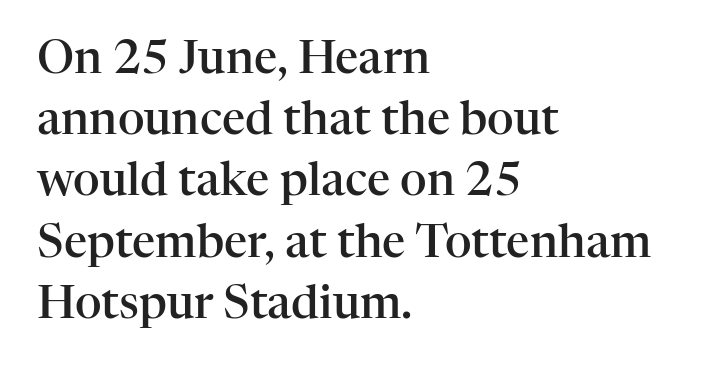
{"serif": "yes", "italic": "no", "bold": "semi", "weight": "semibold", "width": "normal", "stroke_contrast": "high", "x_height": "medium", "monospaced": "no", "underline": "no", "align": "left", "line_spacing": "normal", "line_spacing_ratio": 1.33, "letter_spacing": "normal", "letter_spacing_em": 0.0, "glyph_px": 46}
